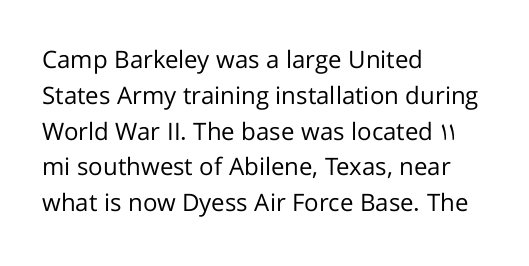
The image shows 24 px text type, upright; set left-aligned, normal line spacing (1.49x), normal letter spacing, not underlined.
